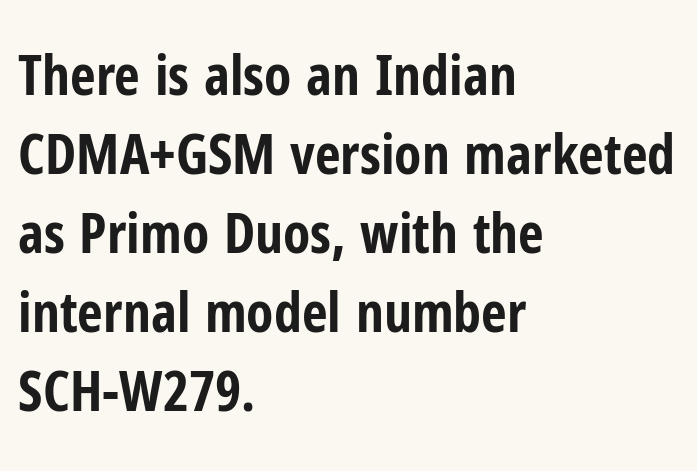
Q: Is the text bold? A: Yes.
Q: Is the text italic (slanted)? A: No, it is upright.
Q: Is the typeface a serif or a sans-serif typeface? A: Sans-serif.
Q: Is the text underlined? A: No.
Q: How is the paragraph aligned? A: Left-aligned.
Q: Is the spacing between letters normal or unusually wide? A: Normal.
Q: Is the spacing between lines tight, normal or loose? A: Normal.
Q: Width (condensed, normal, or wide)? A: Condensed.
Q: Stroke contrast? A: Low.
Q: x-height? A: Medium.
Q: Monospaced? A: No.
